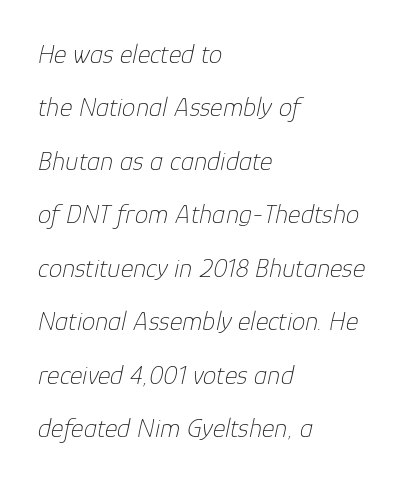
{"italic": "yes", "lean": "right", "slant_degrees": 12, "bold": "no", "underline": "no", "align": "left", "line_spacing": "loose", "line_spacing_ratio": 1.98, "letter_spacing": "normal", "letter_spacing_em": 0.0, "glyph_px": 27}
